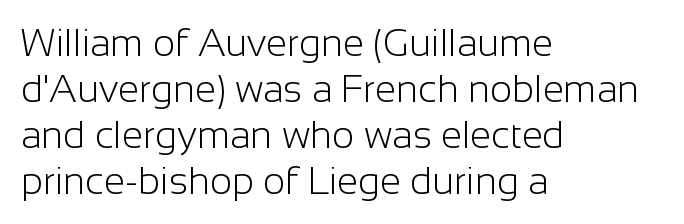
Spacing between characters is what you'd get straight out of the box. A typesetter would label this face a sans. Is this a fixed-width face? No — the glyphs have proportional, varying widths. Nothing heavy about these letters — not bold at all.
